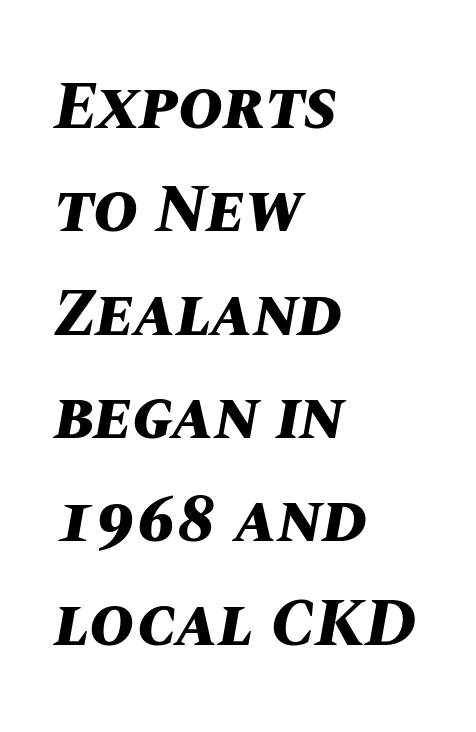
{"italic": "yes", "lean": "right", "slant_degrees": 10, "bold": "yes", "weight": "bold", "width": "normal", "stroke_contrast": "medium", "x_height": "large", "monospaced": "no", "underline": "no", "align": "left", "line_spacing": "normal", "line_spacing_ratio": 1.52, "letter_spacing": "normal", "letter_spacing_em": 0.0, "glyph_px": 68}
